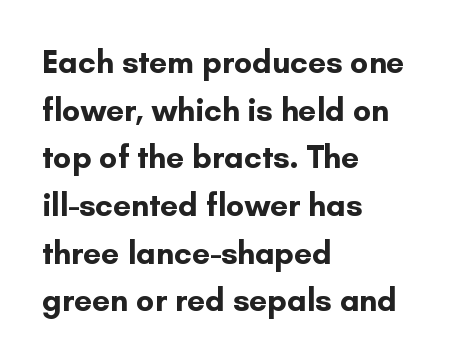
The passage shown is not underscored anywhere. Bold? Absolutely — the strokes are thick and heavy. The letters carry no serifs — their stems end cleanly without finishing strokes. Short note: letters normally spaced. Upright lettering throughout. Here the designer chose a conventional face with non-uniform glyph widths.
